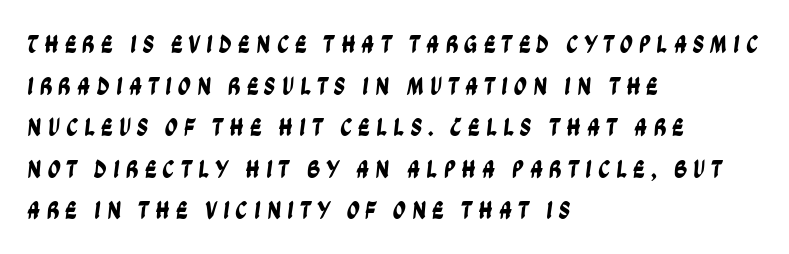
The image shows 26 px text type; set left-aligned, normal line spacing (1.6x), unusually wide letter spacing (+0.22 em), not underlined.
